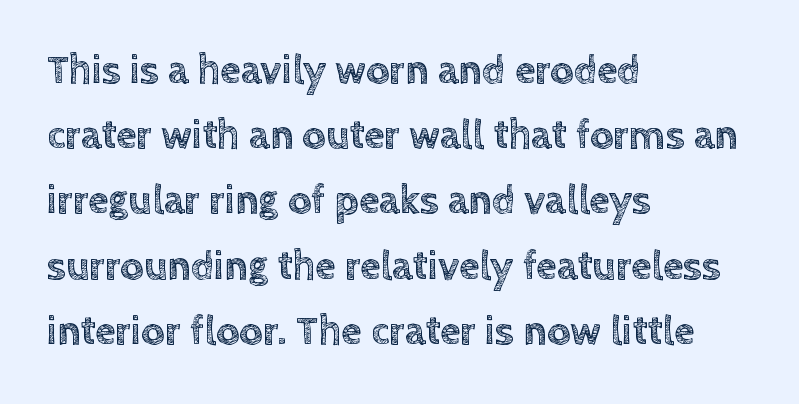
The image shows 41 px text type, upright; set left-aligned, normal line spacing (1.59x), normal letter spacing, not underlined; a large x-height.
